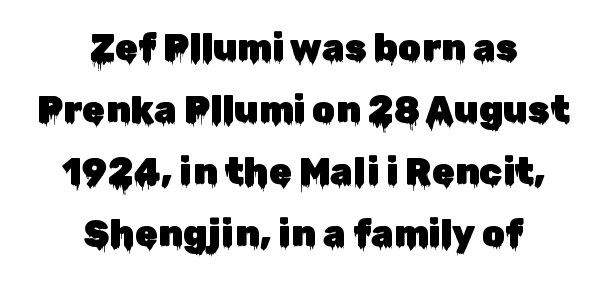
{"serif": "no", "italic": "no", "width": "normal", "stroke_contrast": "low", "x_height": "medium", "monospaced": "no", "underline": "no", "align": "center", "line_spacing": "normal", "line_spacing_ratio": 1.68, "letter_spacing": "normal", "letter_spacing_em": 0.0, "glyph_px": 37}
